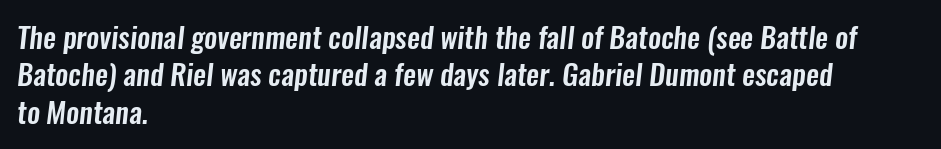
The image shows 29 px condensed sans-serif type; set left-aligned, normal line spacing (1.29x), normal letter spacing, not underlined; low stroke contrast and a medium x-height.
